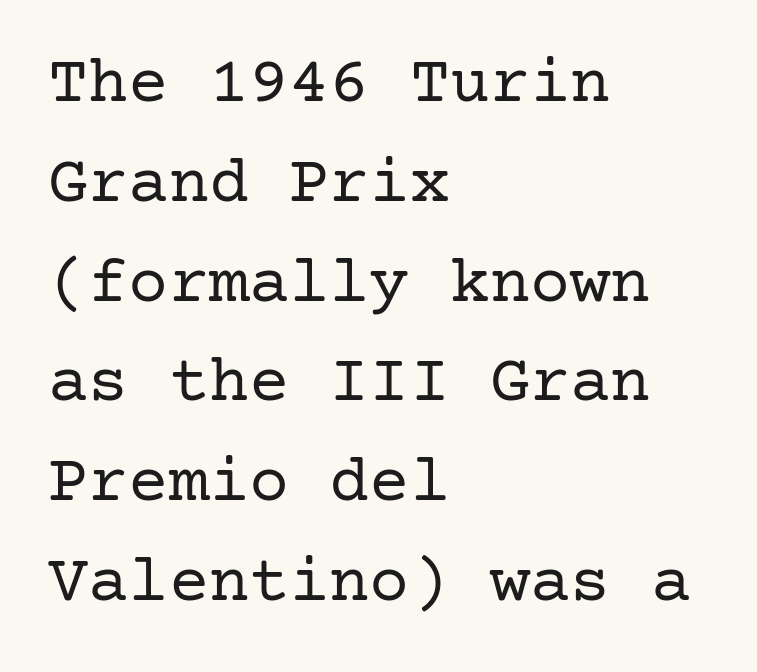
Q: Is the text bold? A: No.
Q: Is the text italic (slanted)? A: No, it is upright.
Q: Is the typeface a serif or a sans-serif typeface? A: Serif.
Q: Is the text underlined? A: No.
Q: How is the paragraph aligned? A: Left-aligned.
Q: Is the spacing between letters normal or unusually wide? A: Normal.
Q: Is the spacing between lines tight, normal or loose? A: Normal.
Q: Width (condensed, normal, or wide)? A: Normal.
Q: Stroke contrast? A: Low.
Q: x-height? A: Medium.
